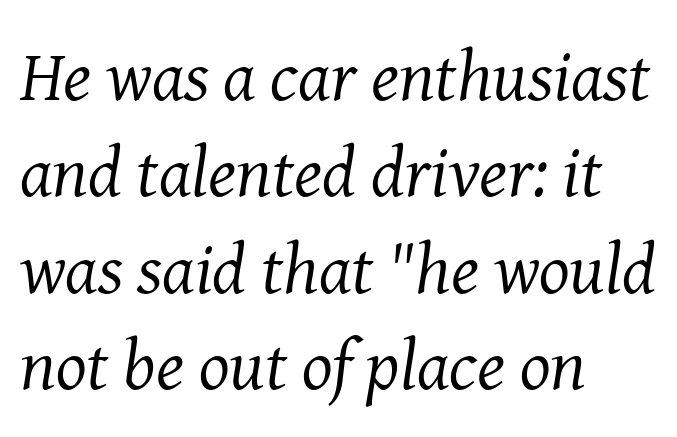
{"serif": "yes", "italic": "yes", "lean": "right", "slant_degrees": 8, "bold": "no", "weight": "regular", "width": "normal", "stroke_contrast": "medium", "x_height": "medium", "monospaced": "no", "underline": "no", "align": "left", "line_spacing": "normal", "line_spacing_ratio": 1.34, "letter_spacing": "normal", "letter_spacing_em": 0.0, "glyph_px": 72}
